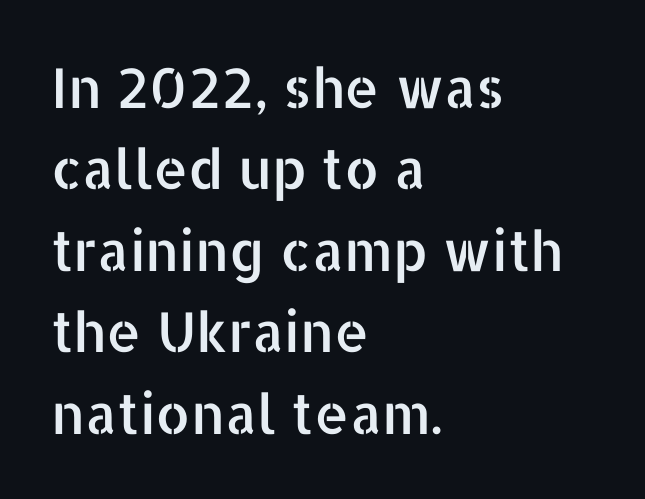
{"serif": "no", "italic": "no", "width": "normal", "stroke_contrast": "low", "x_height": "medium", "monospaced": "no", "underline": "no", "align": "left", "line_spacing": "normal", "line_spacing_ratio": 1.48, "letter_spacing": "normal", "letter_spacing_em": 0.0, "glyph_px": 55}
